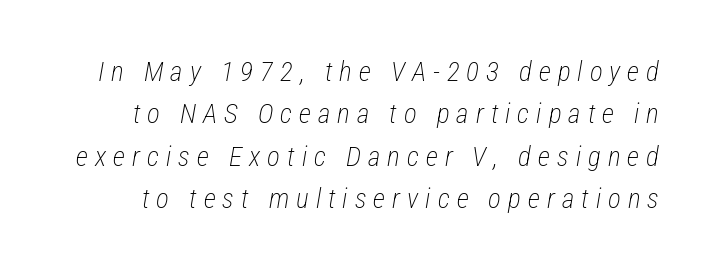
Q: Is the text bold? A: No.
Q: Is the text italic (slanted)? A: Yes, it leans right by about 12 degrees.
Q: Is the text underlined? A: No.
Q: Is the spacing between letters normal or unusually wide? A: Unusually wide.
Q: Is the spacing between lines tight, normal or loose? A: Normal.
